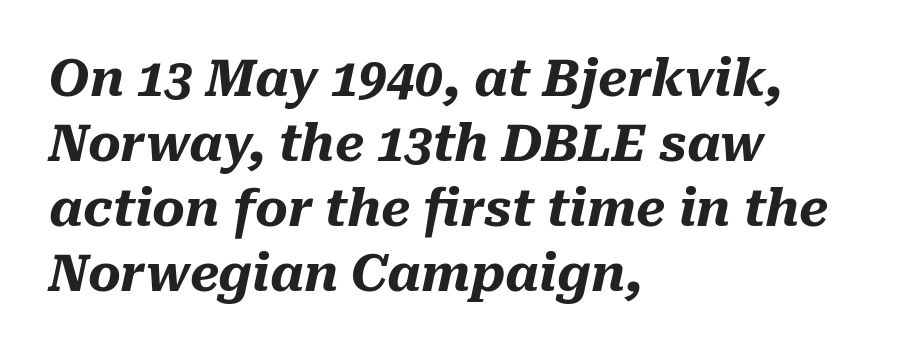
{"italic": "yes", "lean": "right", "slant_degrees": 10, "bold": "yes", "weight": "heavy", "width": "normal", "stroke_contrast": "medium", "x_height": "medium", "monospaced": "no", "underline": "no", "align": "left", "line_spacing": "normal", "line_spacing_ratio": 1.3, "letter_spacing": "normal", "letter_spacing_em": 0.0, "glyph_px": 50}
